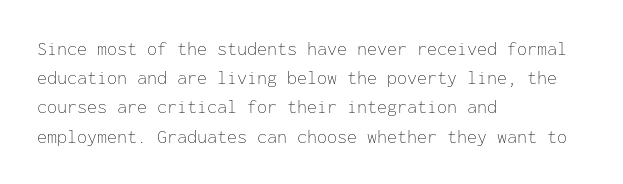
A normal amount of white space separates one row of letters from the next. The foot of each line stays bare and open. The ragged edge is on the right, which tells us the setting is flush left. This sample uses an upright cut, with every glyph sitting square on the baseline. No chunkiness to these letters — they're not bold. Does extra space separate the letters? No, they use regular spacing.
